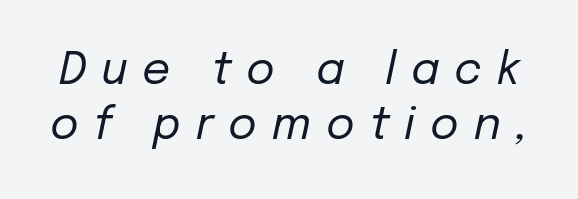
The image shows 44 px regular-weight type, italic (leaning right); set line spacing 1.24x, unusually wide letter spacing (+0.34 em), not underlined; low stroke contrast and a medium x-height.
